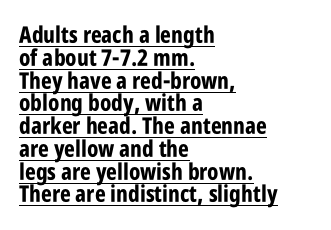
If you drew a line through each stem, it would be perfectly vertical. If you measured baseline to baseline, you'd find a short distance. Heavy, bold letterforms. The text block is weighted toward the left margin, trailing off unevenly rightward.
